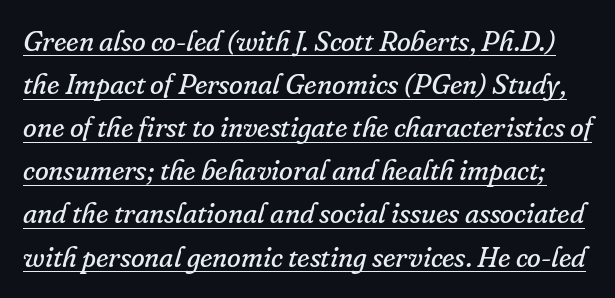
{"serif": "yes", "italic": "yes", "lean": "right", "slant_degrees": 16, "bold": "no", "weight": "regular", "width": "normal", "stroke_contrast": "low", "x_height": "small", "monospaced": "no", "underline": "yes", "line_spacing": "normal", "line_spacing_ratio": 1.54, "letter_spacing": "normal", "letter_spacing_em": 0.0, "glyph_px": 28}
